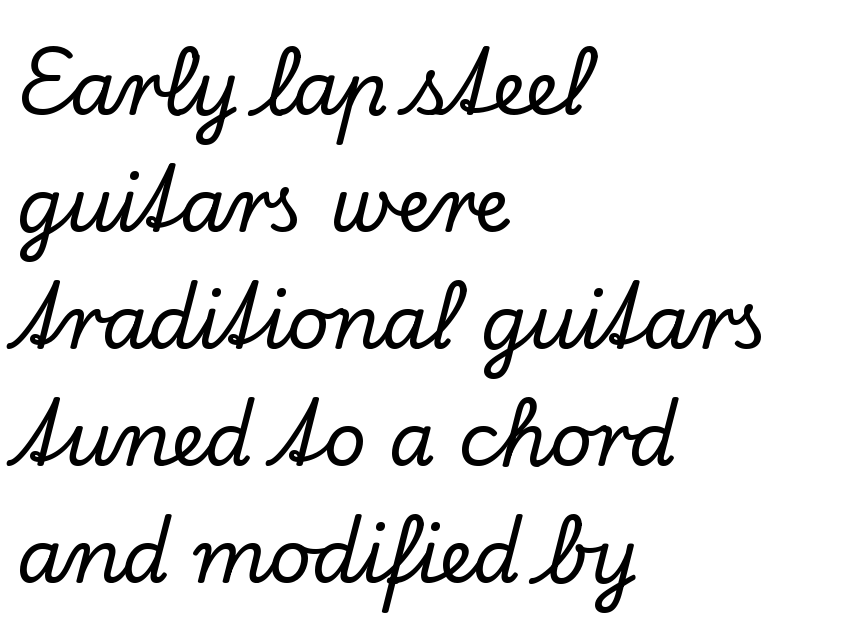
Stroke terminals: seriffed. The passage shown is typed in a proportional face where columns would drift. Descenders hang freely into open space. Students, observe: this is what conventionally led text looks like.
